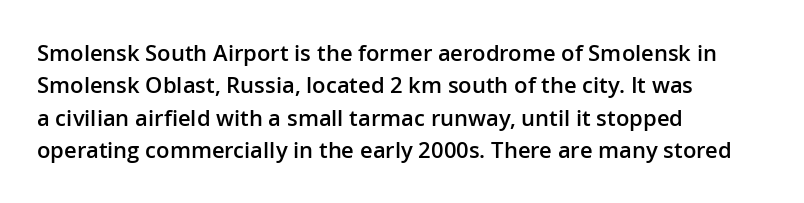
Q: Is the text bold? A: Semi-bold.
Q: Is the text italic (slanted)? A: No, it is upright.
Q: Is the text underlined? A: No.
Q: How is the paragraph aligned? A: Left-aligned.
Q: Is the spacing between letters normal or unusually wide? A: Normal.
Q: Is the spacing between lines tight, normal or loose? A: Normal.
